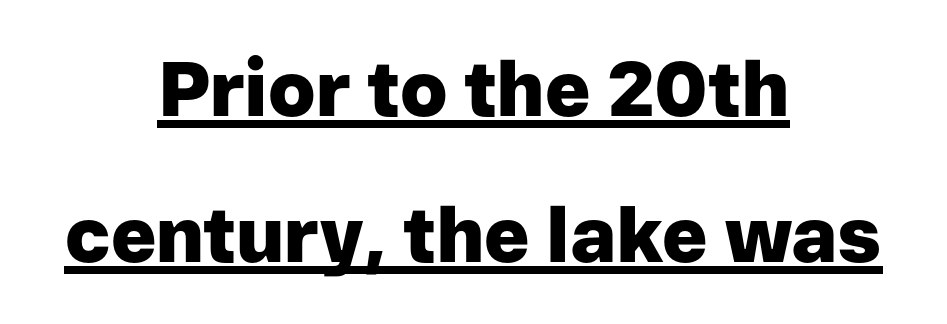
Q: Is the text bold? A: Yes.
Q: Is the text italic (slanted)? A: No, it is upright.
Q: Is the typeface a serif or a sans-serif typeface? A: Sans-serif.
Q: Is the text underlined? A: Yes.
Q: How is the paragraph aligned? A: Centered.
Q: Is the spacing between letters normal or unusually wide? A: Normal.
Q: Is the spacing between lines tight, normal or loose? A: Loose.
Q: Width (condensed, normal, or wide)? A: Normal.
Q: Stroke contrast? A: Low.
Q: x-height? A: Medium.
Q: Monospaced? A: No.
